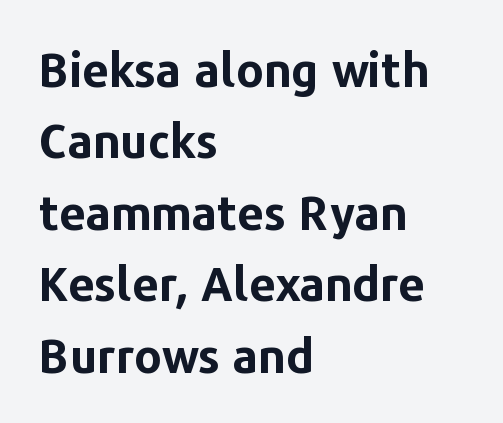
The image shows 47 px bold sans-serif type, upright; set left-aligned, normal line spacing (1.52x), normal letter spacing, not underlined; low stroke contrast and a medium x-height.
